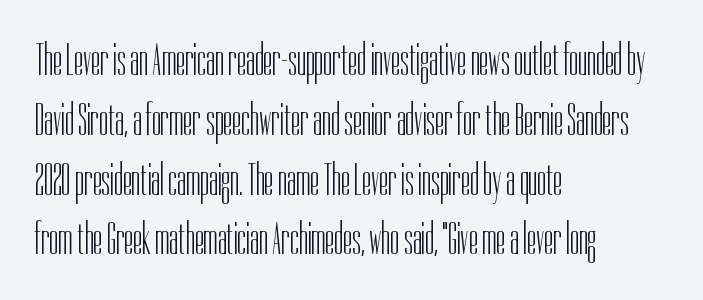
The image shows 46 px light, condensed sans-serif type, upright; set left-aligned, normal line spacing (1.3x), normal letter spacing, not underlined; low stroke contrast and a medium x-height.
